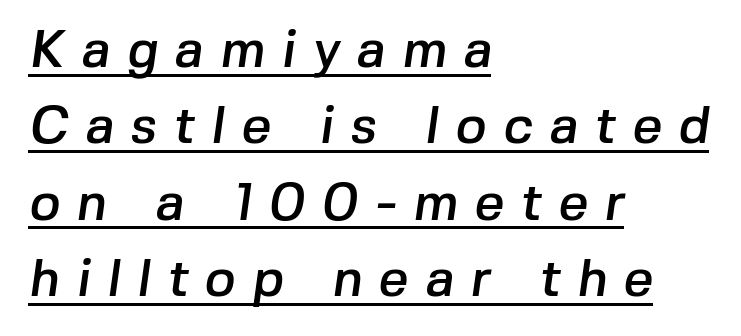
Q: Is the typeface a serif or a sans-serif typeface? A: Sans-serif.
Q: Is the text underlined? A: Yes.
Q: How is the paragraph aligned? A: Left-aligned.
Q: Is the spacing between letters normal or unusually wide? A: Unusually wide.
Q: Is the spacing between lines tight, normal or loose? A: Normal.
Q: Width (condensed, normal, or wide)? A: Normal.
Q: Stroke contrast? A: Low.
Q: x-height? A: Medium.
Q: Monospaced? A: No.
